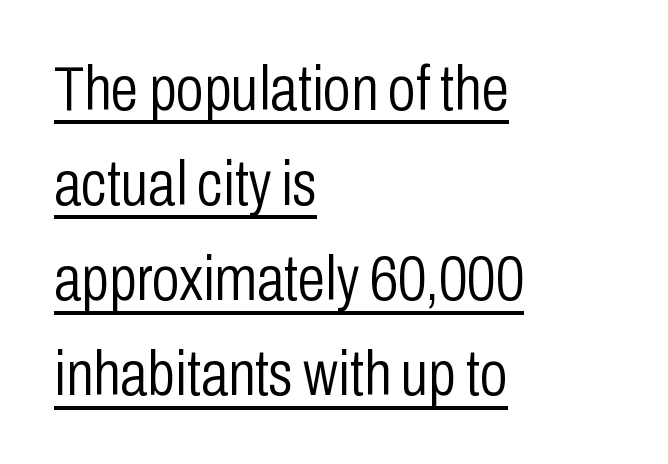
{"serif": "no", "italic": "no", "bold": "no", "weight": "light", "width": "condensed", "stroke_contrast": "low", "x_height": "medium", "monospaced": "no", "underline": "yes", "align": "left", "line_spacing": "normal", "line_spacing_ratio": 1.51, "letter_spacing": "normal", "letter_spacing_em": 0.0, "glyph_px": 63}
